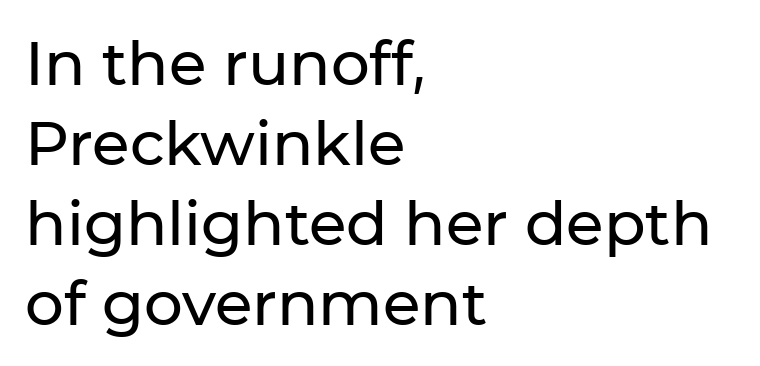
The image shows 61 px sans-serif type, upright; set left-aligned, normal line spacing (1.31x), normal letter spacing, not underlined; low stroke contrast and a medium x-height.
